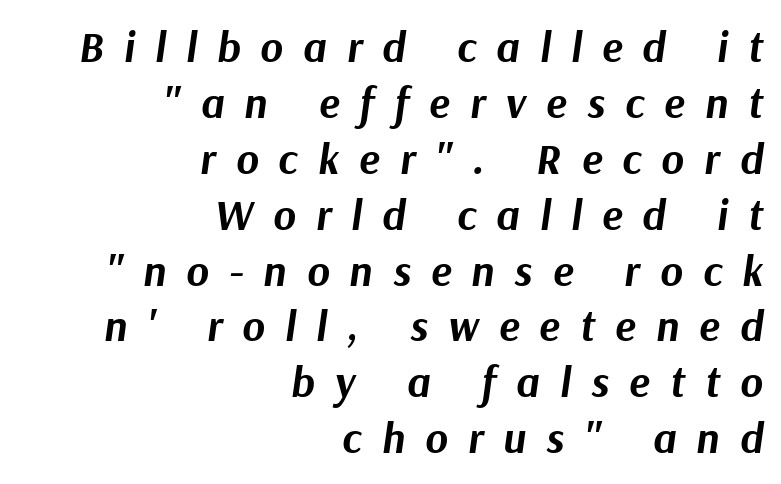
Emphasis-style slanted type is in use. A flush-right, rag-left setting is used for this passage. Here the designer chose a conventional face with non-uniform glyph widths. There is plenty of visible air inserted between adjacent glyphs.
